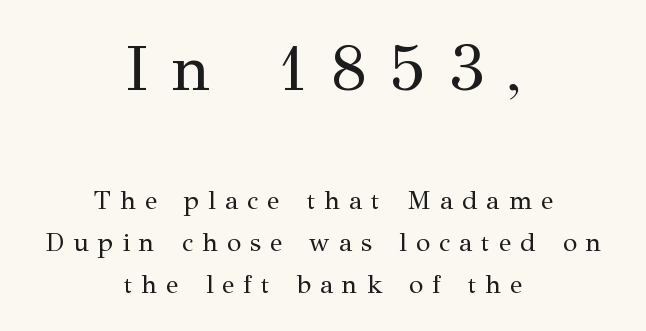
This sample has the flowing, uneven cadence of proportional lettering. Display-style spreading of the glyphs; the letterfit is very open. Type without underlining. The designer left line spacing at the default. The lines are quadded center. These lines are composed in type with serifs.
